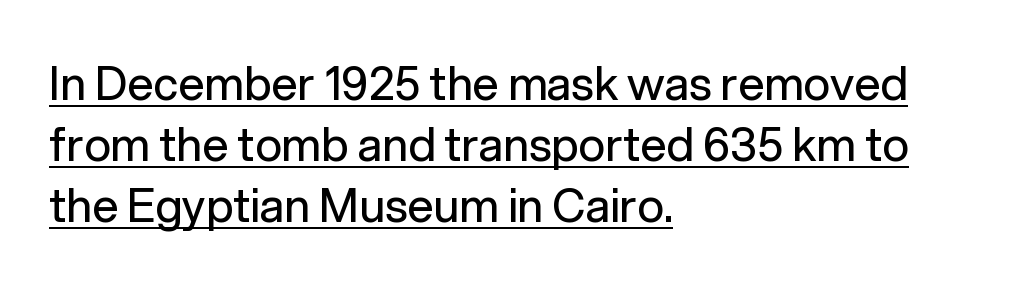
{"serif": "no", "italic": "no", "bold": "no", "weight": "regular", "width": "normal", "stroke_contrast": "low", "x_height": "medium", "monospaced": "no", "underline": "yes", "align": "left", "line_spacing": "normal", "line_spacing_ratio": 1.33, "letter_spacing": "normal", "letter_spacing_em": 0.0, "glyph_px": 46}
